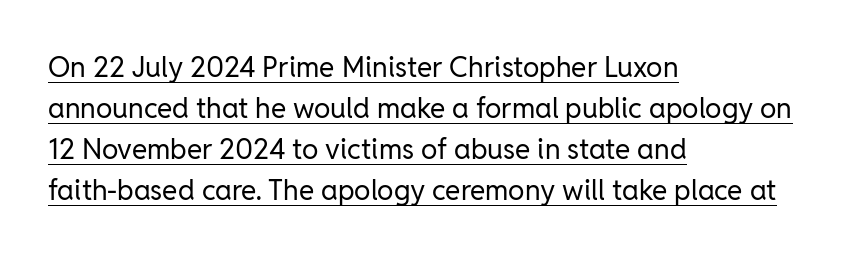
{"serif": "no", "italic": "no", "bold": "no", "weight": "regular", "width": "normal", "stroke_contrast": "low", "x_height": "medium", "monospaced": "no", "underline": "yes", "align": "left", "line_spacing": "normal", "line_spacing_ratio": 1.47, "letter_spacing": "normal", "letter_spacing_em": 0.0, "glyph_px": 28}
